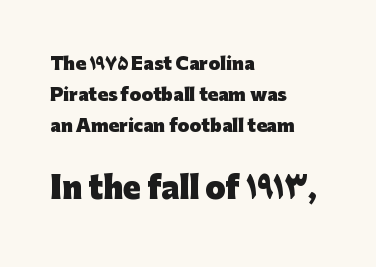
Underline: absent. The text was rendered using a sans face with plain stroke endings. A classic flush-left, rag-right setting is used for this passage. This is roman type, the default non-slanted kind. Larger block? The one below; the one above is distinctly smaller. A typesetter would call this zero additional tracking.
